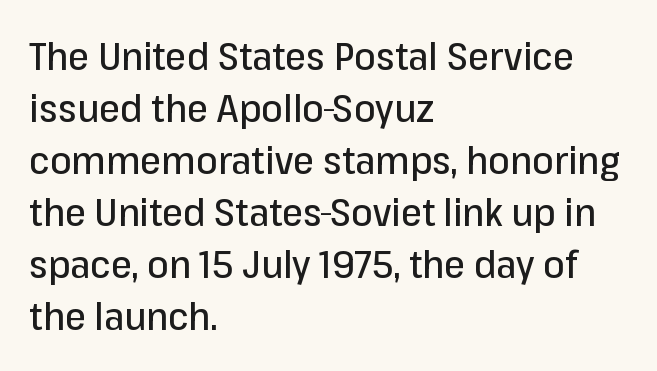
Q: Is the text italic (slanted)? A: No, it is upright.
Q: Is the typeface a serif or a sans-serif typeface? A: Sans-serif.
Q: Is the text underlined? A: No.
Q: How is the paragraph aligned? A: Left-aligned.
Q: Is the spacing between letters normal or unusually wide? A: Normal.
Q: Is the spacing between lines tight, normal or loose? A: Normal.
Q: Width (condensed, normal, or wide)? A: Normal.
Q: Stroke contrast? A: Low.
Q: x-height? A: Medium.
Q: Monospaced? A: No.
